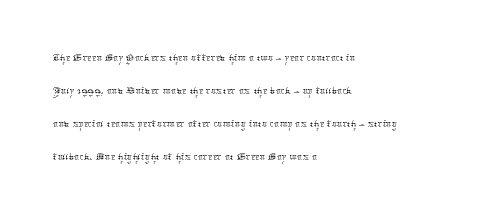
Q: Is the text bold? A: No.
Q: Is the text italic (slanted)? A: No, it is upright.
Q: Is the text underlined? A: No.
Q: How is the paragraph aligned? A: Left-aligned.
Q: Is the spacing between letters normal or unusually wide? A: Normal.
Q: Is the spacing between lines tight, normal or loose? A: Normal.
